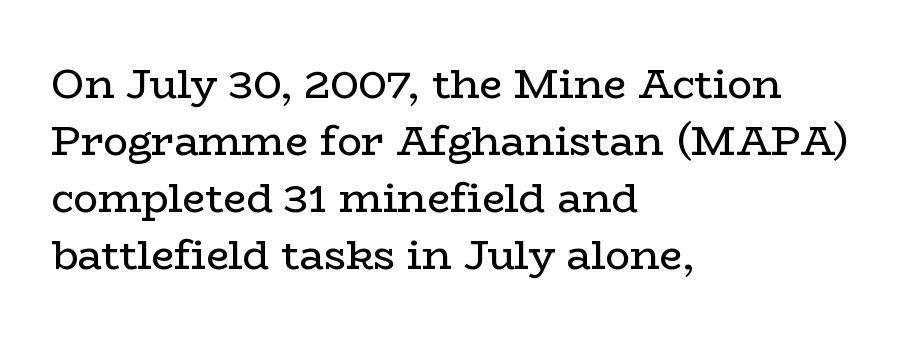
Check under the words: just untouched page. The passage is arranged the way most books set body copy — flush left. Spacing between characters is what you'd get straight out of the box. Students, observe: this is what conventionally led text looks like. Every character sits straight up, as roman type does.
